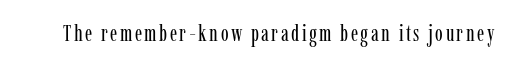
{"italic": "no", "bold": "no", "underline": "no", "glyph_px": 23}
